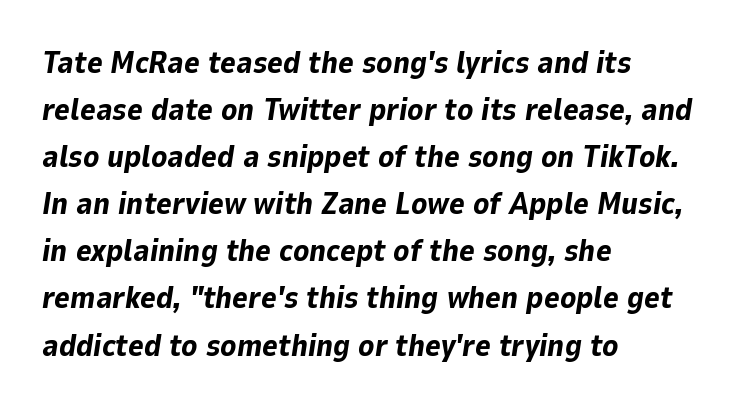
{"italic": "yes", "lean": "right", "slant_degrees": 9, "bold": "yes", "weight": "bold", "width": "normal", "stroke_contrast": "low", "x_height": "medium", "monospaced": "no", "underline": "no", "align": "left", "line_spacing": "normal", "line_spacing_ratio": 1.57, "letter_spacing": "normal", "letter_spacing_em": 0.0, "glyph_px": 30}
